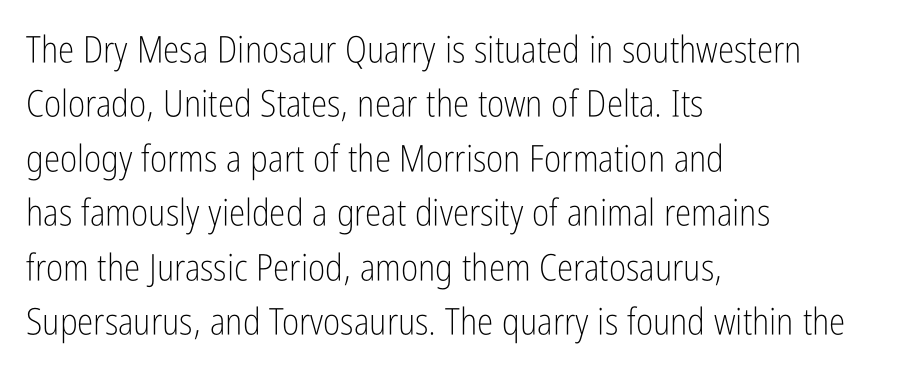
{"serif": "no", "italic": "no", "bold": "no", "weight": "light", "width": "condensed", "stroke_contrast": "low", "x_height": "medium", "monospaced": "no", "underline": "no", "align": "left", "line_spacing": "normal", "line_spacing_ratio": 1.47, "letter_spacing": "normal", "letter_spacing_em": 0.0, "glyph_px": 37}
